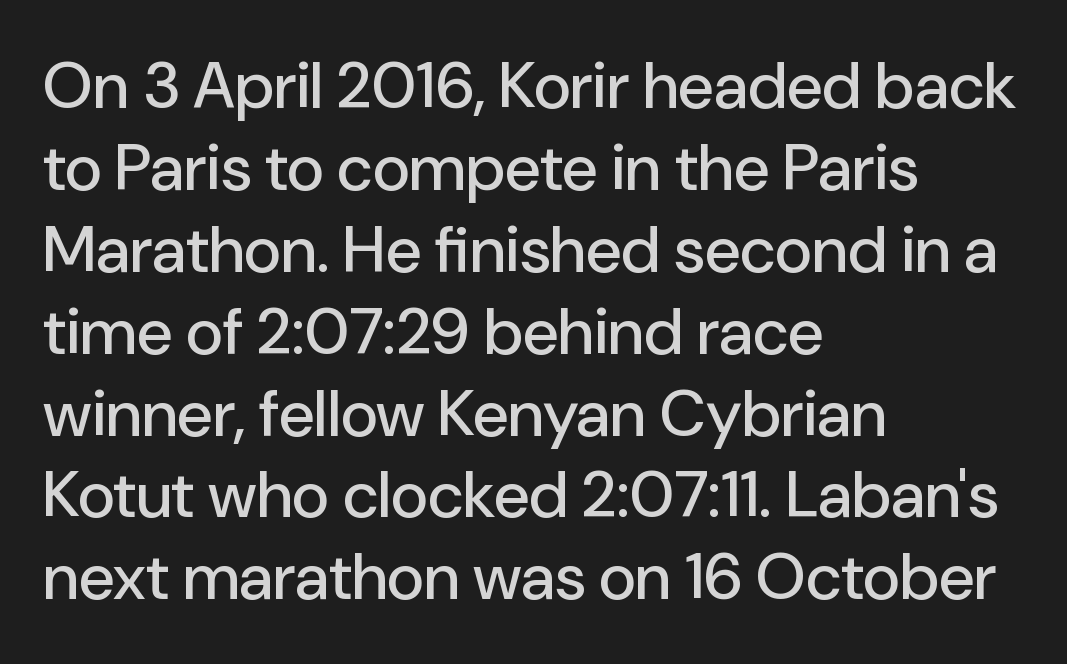
{"serif": "no", "italic": "no", "width": "normal", "stroke_contrast": "low", "x_height": "medium", "monospaced": "no", "underline": "no", "align": "left", "line_spacing": "normal", "line_spacing_ratio": 1.26, "letter_spacing": "normal", "letter_spacing_em": 0.0, "glyph_px": 65}
